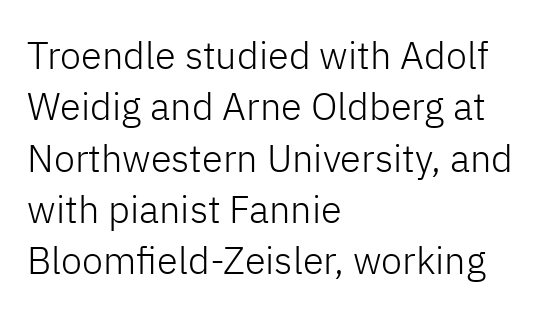
The image shows 38 px light sans-serif type, upright; set left-aligned, normal line spacing (1.35x), normal letter spacing, not underlined; low stroke contrast and a medium x-height.
